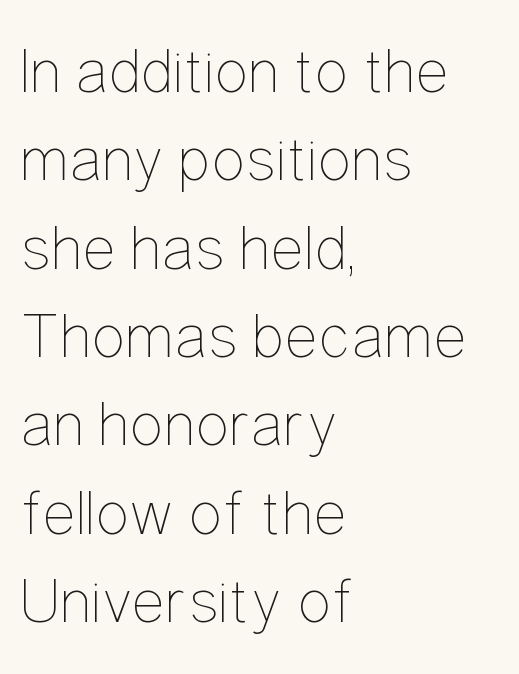
The image shows 64 px thin, condensed type, upright; set left-aligned, normal line spacing (1.38x), normal letter spacing, not underlined; low stroke contrast and a medium x-height.
